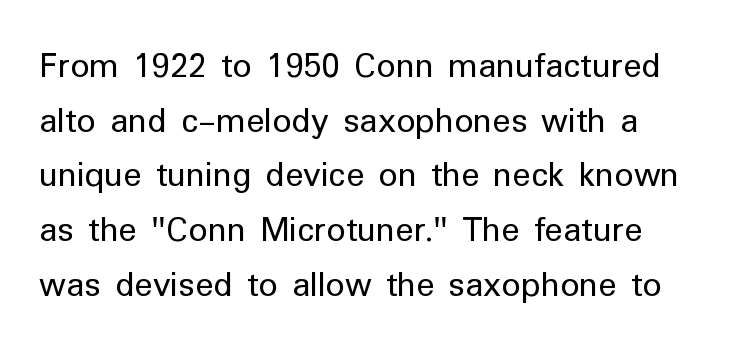
Q: Is the text bold? A: No.
Q: Is the text italic (slanted)? A: No, it is upright.
Q: Is the typeface a serif or a sans-serif typeface? A: Sans-serif.
Q: Is the text underlined? A: No.
Q: Is the spacing between letters normal or unusually wide? A: Normal.
Q: Is the spacing between lines tight, normal or loose? A: Normal.
Q: Width (condensed, normal, or wide)? A: Normal.
Q: Stroke contrast? A: Low.
Q: x-height? A: Medium.
Q: Monospaced? A: No.
